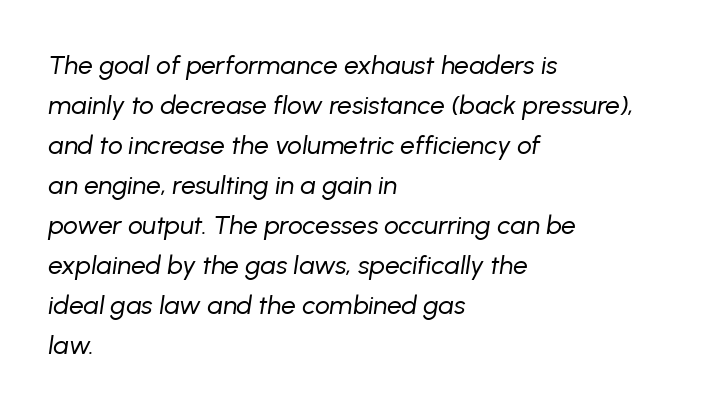
Q: Is the text bold? A: No.
Q: Is the text italic (slanted)? A: Yes, it leans right by about 8 degrees.
Q: Is the text underlined? A: No.
Q: How is the paragraph aligned? A: Left-aligned.
Q: Is the spacing between letters normal or unusually wide? A: Normal.
Q: Is the spacing between lines tight, normal or loose? A: Normal.
